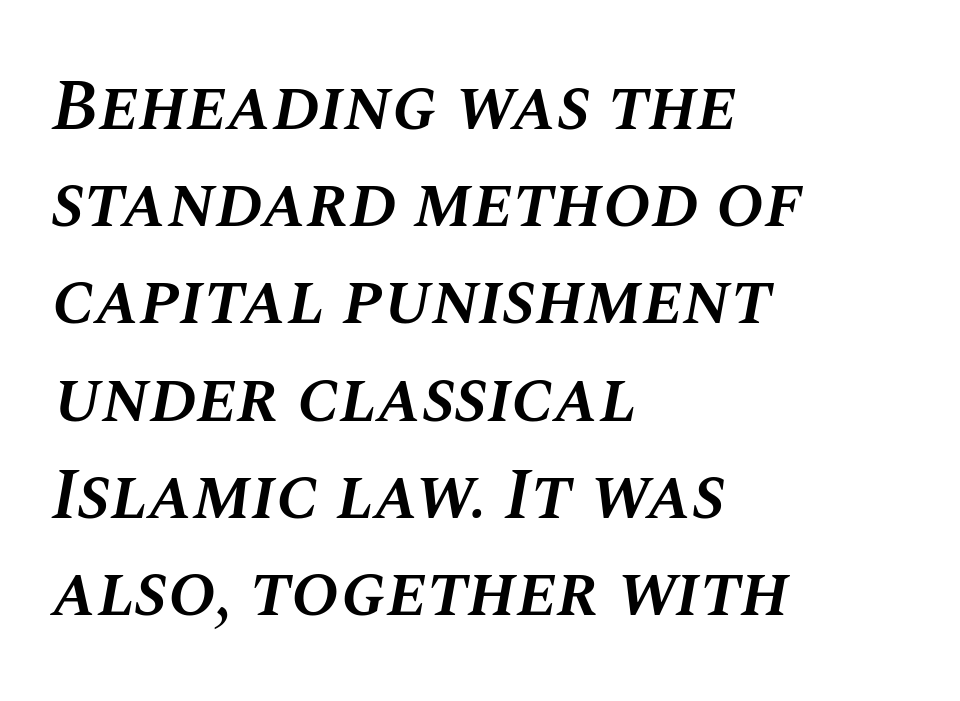
Underline: absent. In terms of leading, this rendering sits right in the middle. Alignment: flush left. Think of a printed novel: that variable character pitch is what you see here.
